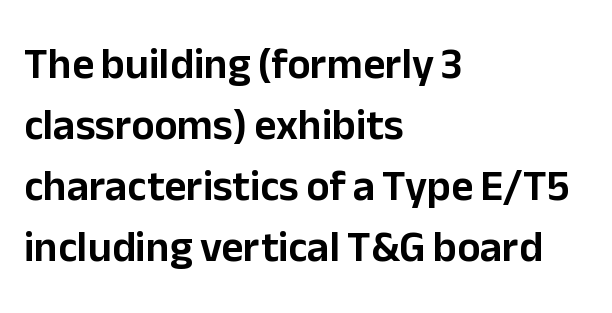
Which margin do the lines hug? The left one — the right edge is uneven. Notice how the stems are strictly vertical — no italics here. Note the varied advance widths — an 'i' is clearly narrower than an 'm'. Anything drawn beneath the words? Only blank space. Nope, no serifs anywhere on these letters.
